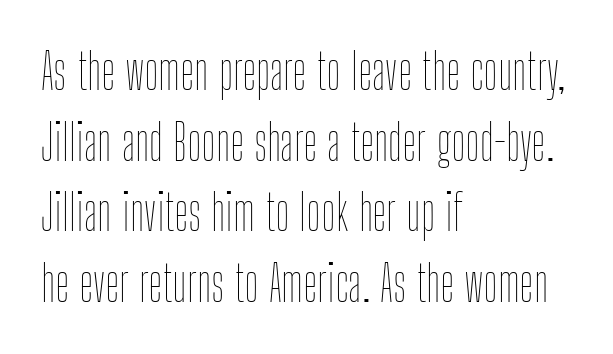
Q: Is the text bold? A: No.
Q: Is the text italic (slanted)? A: No, it is upright.
Q: Is the text underlined? A: No.
Q: How is the paragraph aligned? A: Left-aligned.
Q: Is the spacing between letters normal or unusually wide? A: Normal.
Q: Is the spacing between lines tight, normal or loose? A: Normal.
Q: Width (condensed, normal, or wide)? A: Condensed.
Q: Stroke contrast? A: Low.
Q: x-height? A: Medium.
Q: Monospaced? A: No.
